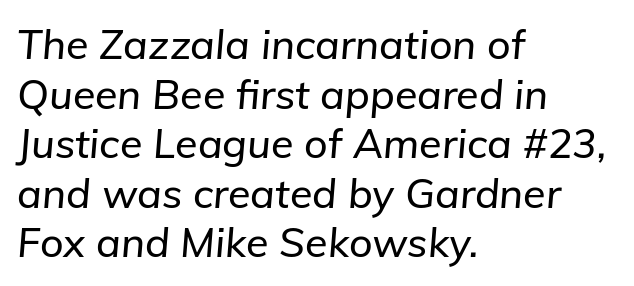
The image shows 41 px text type, italic (leaning right); set left-aligned, line spacing 1.21x, normal letter spacing, not underlined; low stroke contrast and a medium x-height.
